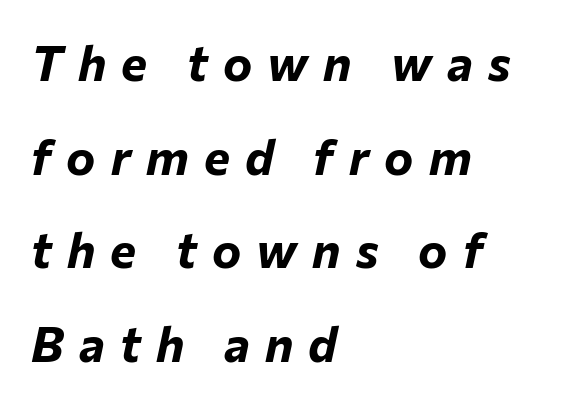
Q: Is the text bold? A: Yes.
Q: Is the text italic (slanted)? A: Yes, it leans right by about 12 degrees.
Q: Is the text underlined? A: No.
Q: How is the paragraph aligned? A: Left-aligned.
Q: Is the spacing between letters normal or unusually wide? A: Unusually wide.
Q: Is the spacing between lines tight, normal or loose? A: Loose.
Q: Width (condensed, normal, or wide)? A: Normal.
Q: Stroke contrast? A: Low.
Q: x-height? A: Medium.
Q: Monospaced? A: No.
